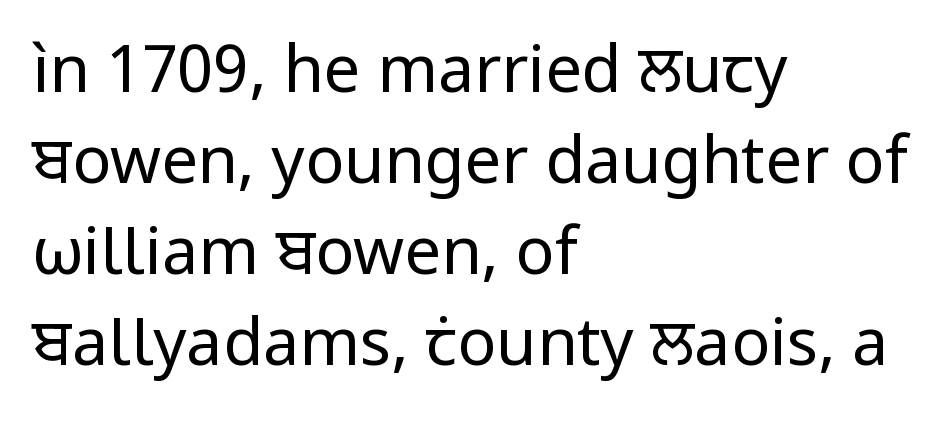
The image shows 65 px regular-weight sans-serif type, upright; set left-aligned, normal line spacing (1.4x), normal letter spacing, not underlined; low stroke contrast and a medium x-height.
